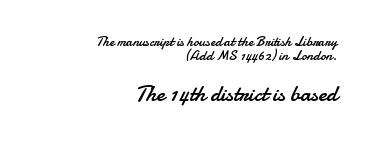
Q: Is the text bold? A: No.
Q: Is the text italic (slanted)? A: Yes.
Q: Is the text underlined? A: No.
Q: How is the paragraph aligned? A: Right-aligned.
Q: Is the spacing between letters normal or unusually wide? A: Normal.
Q: Is the spacing between lines tight, normal or loose? A: Tight.
Q: Which block of text is set in a larger size, the first (top) or the second (bottom)? A: The second (bottom) one.
